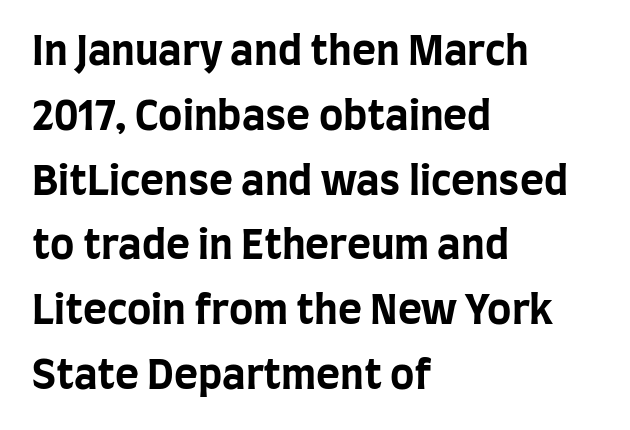
The image shows 41 px bold, condensed sans-serif type, upright; set left-aligned, normal line spacing (1.58x), normal letter spacing, not underlined; low stroke contrast and a large x-height.
